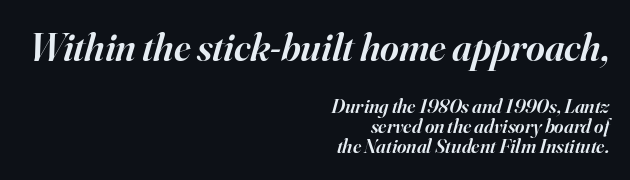
The image shows 40 px semibold serif type, italic (leaning right); set right-aligned, tight line spacing (1.0x), normal letter spacing, not underlined; the first (top) block is 2.0x larger; high stroke contrast and a small x-height.
